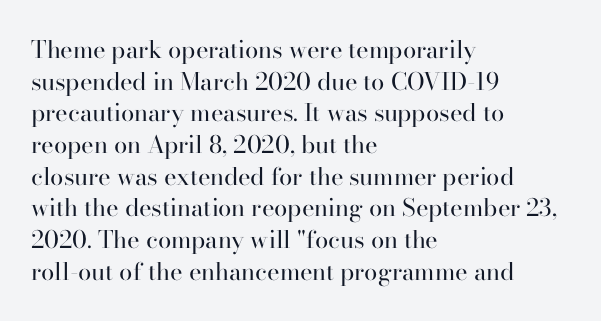
Q: Is the text bold? A: No.
Q: Is the text italic (slanted)? A: No, it is upright.
Q: Is the text underlined? A: No.
Q: How is the paragraph aligned? A: Left-aligned.
Q: Is the spacing between letters normal or unusually wide? A: Normal.
Q: Is the spacing between lines tight, normal or loose? A: Normal.
